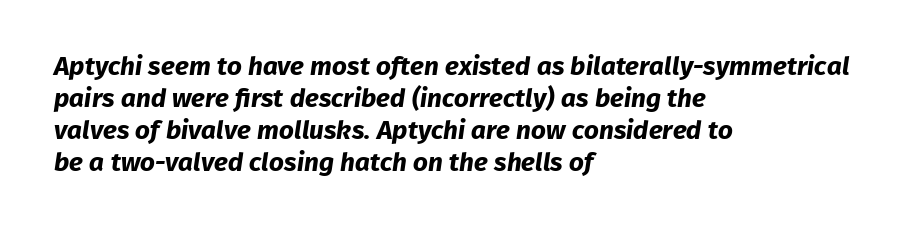
The space beneath each line is pristine and unruled. The compositor pushed each line to the left boundary. No extra tracking has been applied to these lines. Heavy, bold letterforms.
